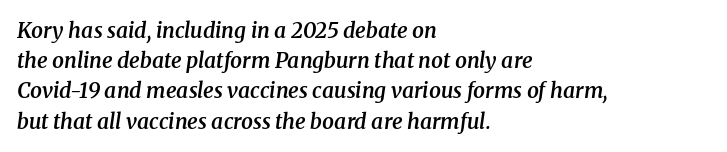
Descenders hang freely into open space. In CSS terms this would be text-align: left. Observe the lean: these are italic letterforms. A typesetter would call this zero additional tracking. Leading: standard.
